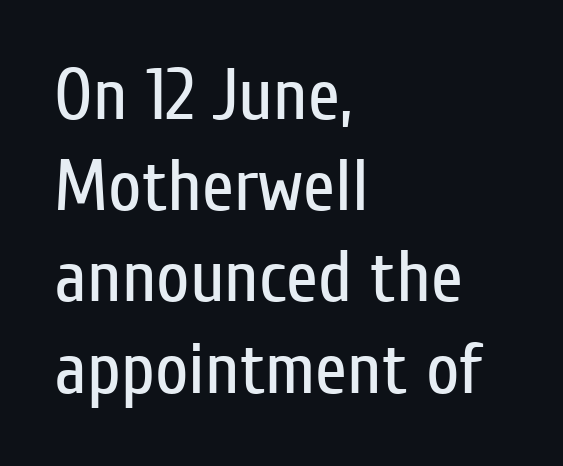
The image shows 73 px regular-weight, condensed sans-serif type, upright; set left-aligned, normal line spacing (1.25x), normal letter spacing, not underlined; low stroke contrast and a medium x-height.
